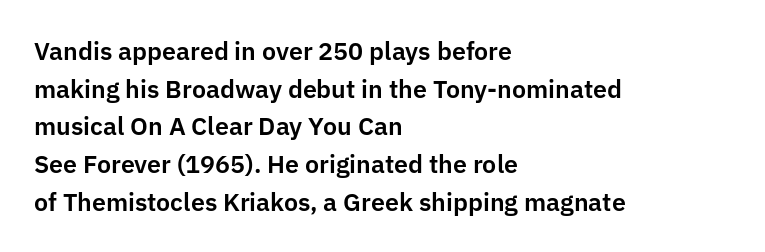
Q: Is the text italic (slanted)? A: No, it is upright.
Q: Is the text underlined? A: No.
Q: How is the paragraph aligned? A: Left-aligned.
Q: Is the spacing between letters normal or unusually wide? A: Normal.
Q: Is the spacing between lines tight, normal or loose? A: Normal.
